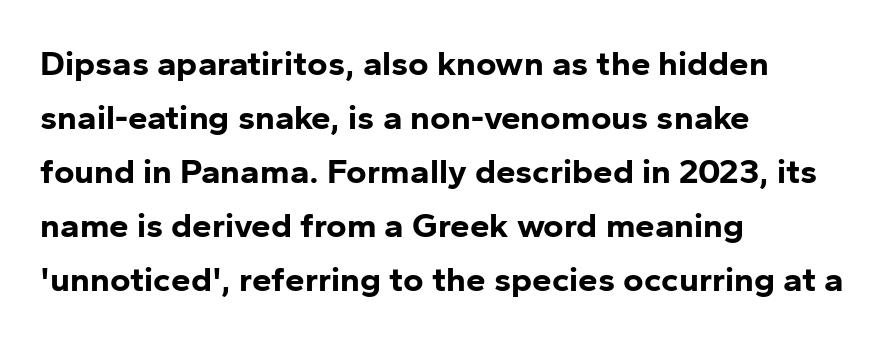
If you drew a line through each stem, it would be perfectly vertical. Character widths vary here, with narrow letters taking less room than wide ones. Students, this is bold: see how much ink each stroke carries. Line starts are locked; line ends wander. The baseline area is clear.
